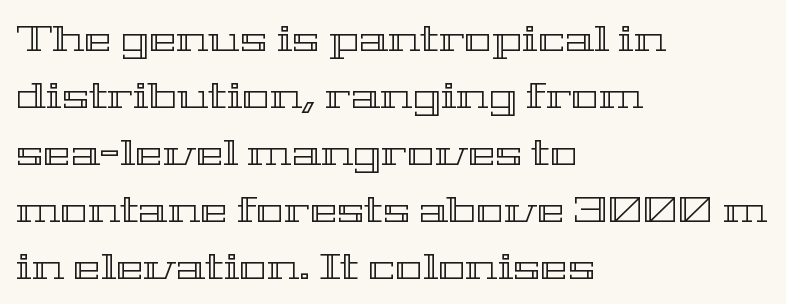
Q: Is the text italic (slanted)? A: No, it is upright.
Q: Is the text underlined? A: No.
Q: How is the paragraph aligned? A: Left-aligned.
Q: Is the spacing between letters normal or unusually wide? A: Normal.
Q: Is the spacing between lines tight, normal or loose? A: Normal.
Q: Width (condensed, normal, or wide)? A: Wide.
Q: x-height? A: Medium.
Q: Monospaced? A: No.
